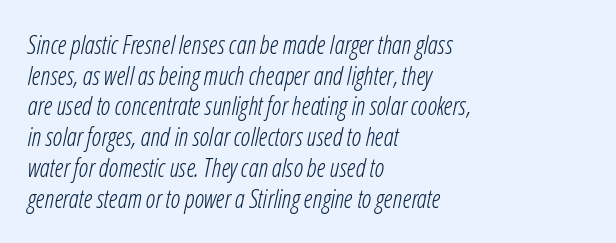
The image shows 25 px text type, italic (leaning right); set left-aligned, line spacing 1.23x, normal letter spacing, not underlined.
